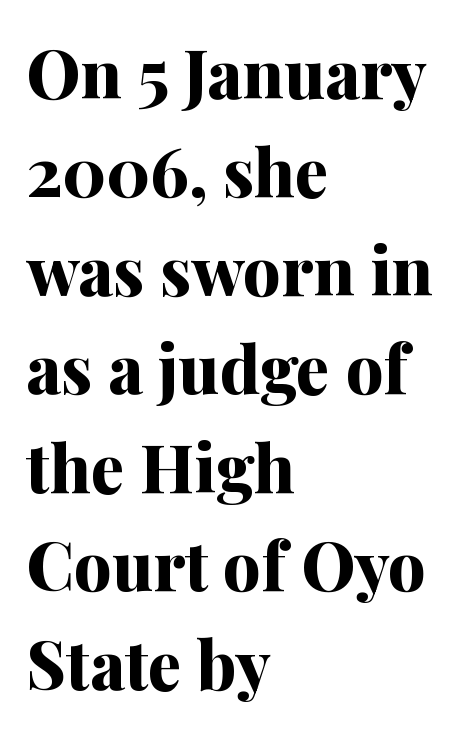
Q: Is the text bold? A: Yes.
Q: Is the text italic (slanted)? A: No, it is upright.
Q: Is the typeface a serif or a sans-serif typeface? A: Serif.
Q: Is the text underlined? A: No.
Q: How is the paragraph aligned? A: Left-aligned.
Q: Is the spacing between letters normal or unusually wide? A: Normal.
Q: Is the spacing between lines tight, normal or loose? A: Normal.
Q: Width (condensed, normal, or wide)? A: Normal.
Q: Stroke contrast? A: Medium.
Q: x-height? A: Medium.
Q: Monospaced? A: No.
